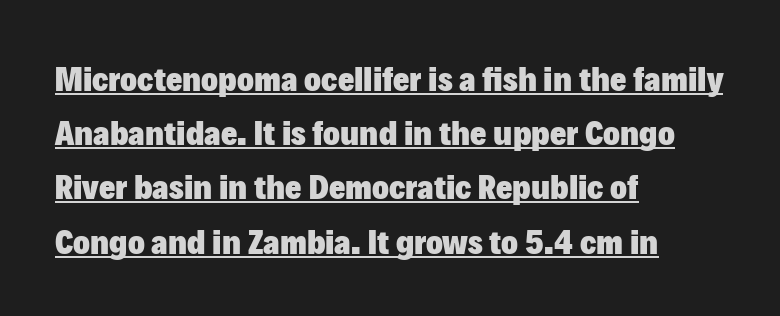
What decoration does the sample have? An underline. Layout note: lines flush left. How are the letters spaced? Ordinarily, with no added tracking. A full-strength bold gives these letters their thick strokes. Character widths vary here, with narrow letters taking less room than wide ones. A sans-serif font was chosen for this passage.
